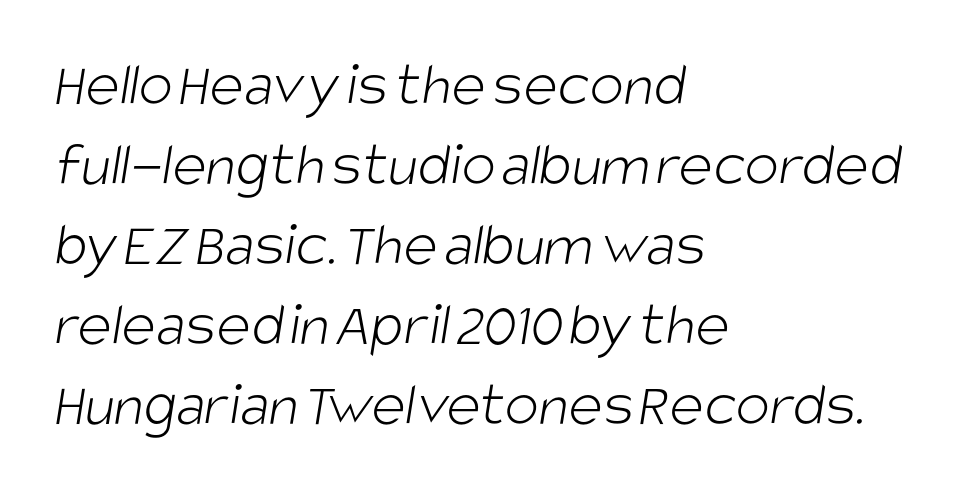
One-word summary of the alignment: left. This is not heavy type; no bold has been used. Letterform terminals end flat and unadorned throughout the passage. Default kerning and tracking; the words read as compact shapes.
